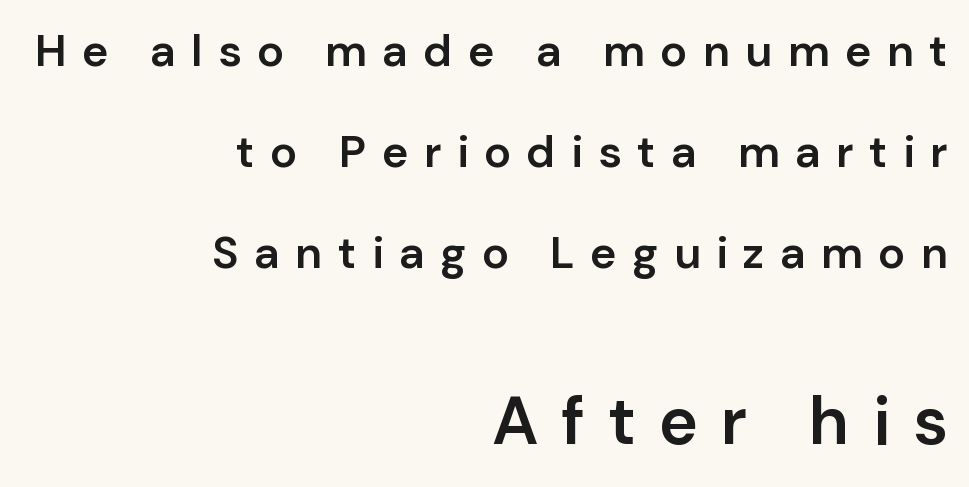
The leading is generous, giving the passage an open texture. Spacing verdict: proportional, widths tailored to each character. Quick note: underline off. The face used here is rendered with a markedly widened letterfit. The font is running at a semibold setting, under full bold. Reading top to bottom, the characters get bigger at the block break.
